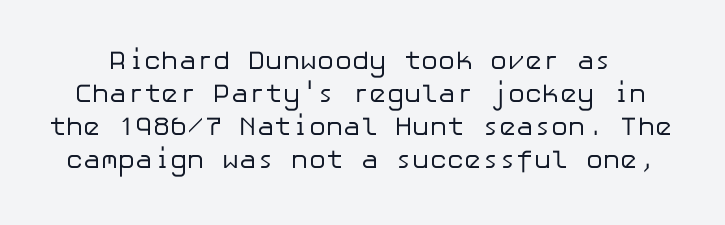
{"italic": "no", "bold": "no", "underline": "no", "line_spacing": "normal", "line_spacing_ratio": 1.27, "letter_spacing": "normal", "letter_spacing_em": 0.0, "glyph_px": 26}
